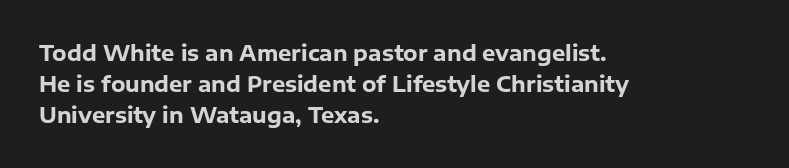
{"italic": "no", "bold": "yes", "underline": "no", "align": "left", "line_spacing": "normal", "line_spacing_ratio": 1.48, "letter_spacing": "normal", "letter_spacing_em": 0.0, "glyph_px": 21}
